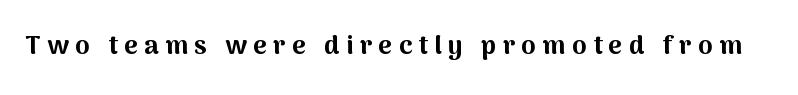
There is plenty of visible air inserted between adjacent glyphs. No word sits above an underline. The type sits square on the baseline with zero lean. The characters look thick and weighty, a clear bold.
